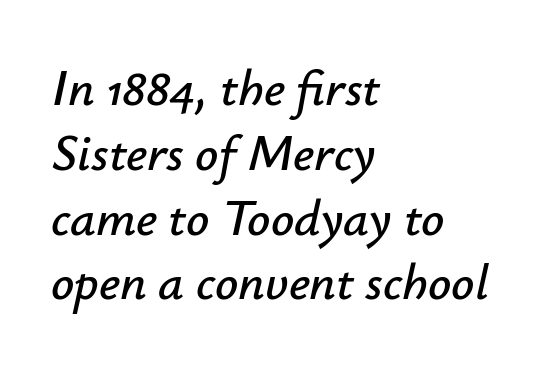
The space directly below the letters is spotless. Slant detected: the letters are inclined. The passage shown is typed in a proportional face where columns would drift. Caption: standard tracking, unaltered. Every row of glyphs begins at an identical x-position on the left.
